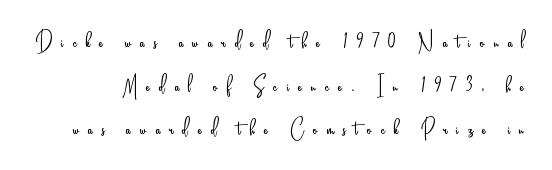
Q: Is the text bold? A: No.
Q: Is the text underlined? A: No.
Q: Is the spacing between letters normal or unusually wide? A: Unusually wide.
Q: Is the spacing between lines tight, normal or loose? A: Normal.
